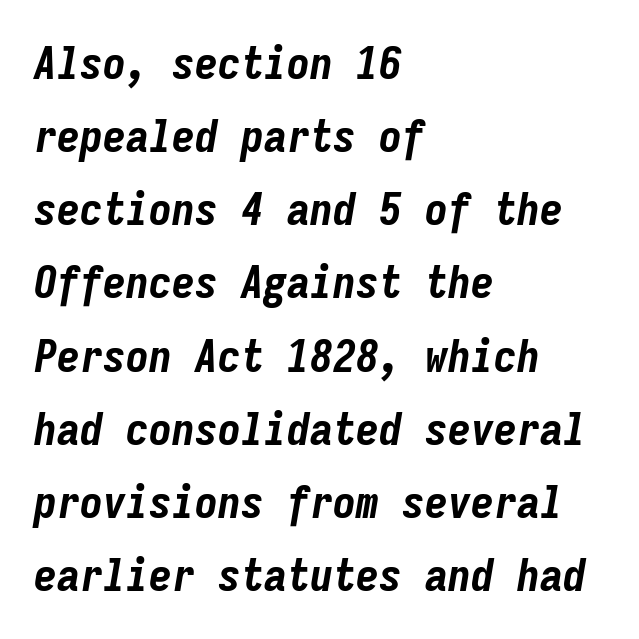
Q: Is the text bold? A: Yes.
Q: Is the text italic (slanted)? A: Yes, it leans right by about 9 degrees.
Q: Is the text underlined? A: No.
Q: How is the paragraph aligned? A: Left-aligned.
Q: Is the spacing between letters normal or unusually wide? A: Normal.
Q: Is the spacing between lines tight, normal or loose? A: Normal.
Q: Width (condensed, normal, or wide)? A: Condensed.
Q: Stroke contrast? A: Low.
Q: x-height? A: Medium.
Q: Monospaced? A: Yes.
